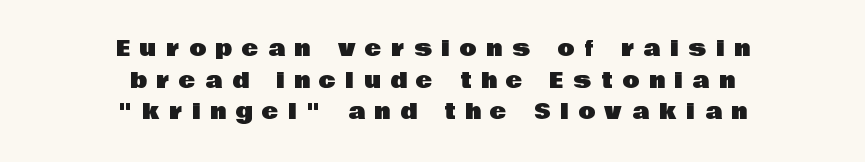
Every row of glyphs is offset so its center matches the block's center. The line texture is sparse and dotted thanks to wide tracking. Leading matches the norm, producing a regular column. Quick note: underline off.
